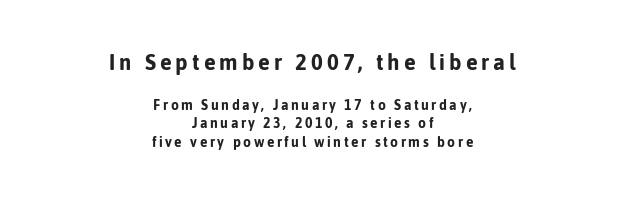
The image shows 22 px bold type, upright; set centered, normal line spacing (1.33x), not underlined; the first (top) block is 1.57x larger.
